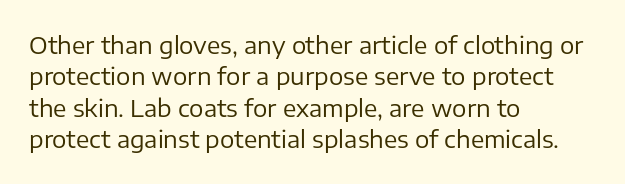
Q: Is the text bold? A: No.
Q: Is the text italic (slanted)? A: No, it is upright.
Q: Is the text underlined? A: No.
Q: How is the paragraph aligned? A: Left-aligned.
Q: Is the spacing between letters normal or unusually wide? A: Normal.
Q: Is the spacing between lines tight, normal or loose? A: Normal.
